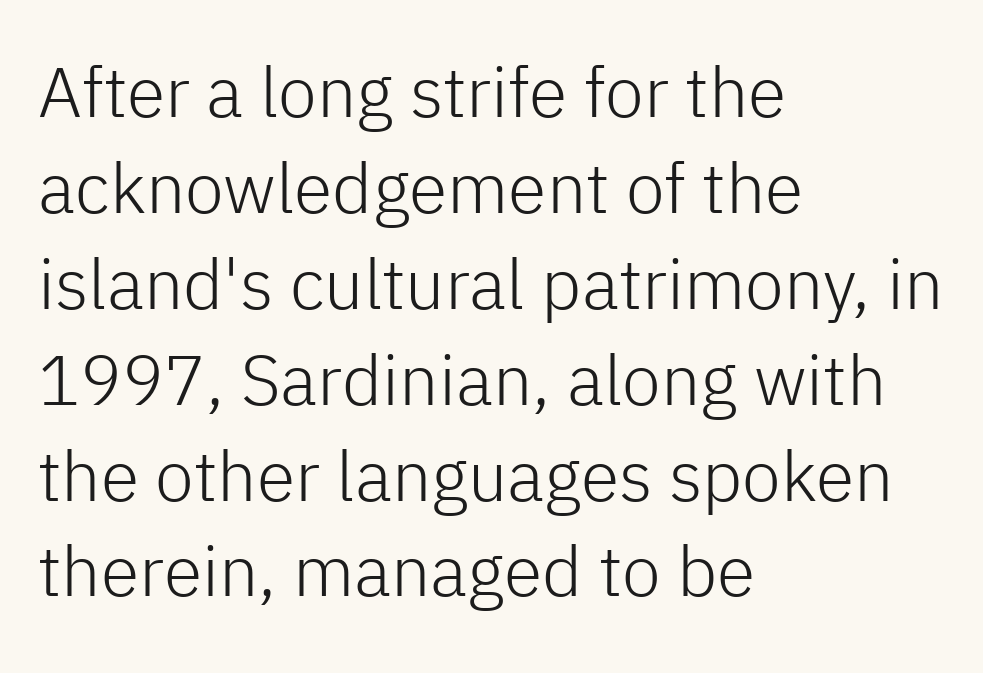
Q: Is the text bold? A: No.
Q: Is the text italic (slanted)? A: No, it is upright.
Q: Is the typeface a serif or a sans-serif typeface? A: Sans-serif.
Q: Is the text underlined? A: No.
Q: How is the paragraph aligned? A: Left-aligned.
Q: Is the spacing between letters normal or unusually wide? A: Normal.
Q: Is the spacing between lines tight, normal or loose? A: Normal.
Q: Width (condensed, normal, or wide)? A: Normal.
Q: Stroke contrast? A: Low.
Q: x-height? A: Medium.
Q: Monospaced? A: No.
